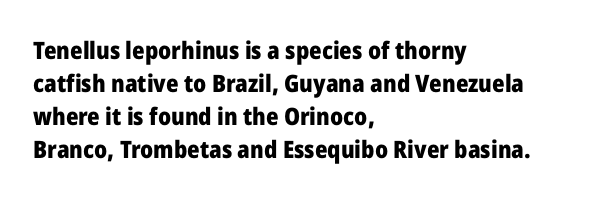
{"italic": "no", "bold": "yes", "underline": "no", "align": "left", "line_spacing": "normal", "line_spacing_ratio": 1.37, "letter_spacing": "normal", "letter_spacing_em": 0.0, "glyph_px": 24}
